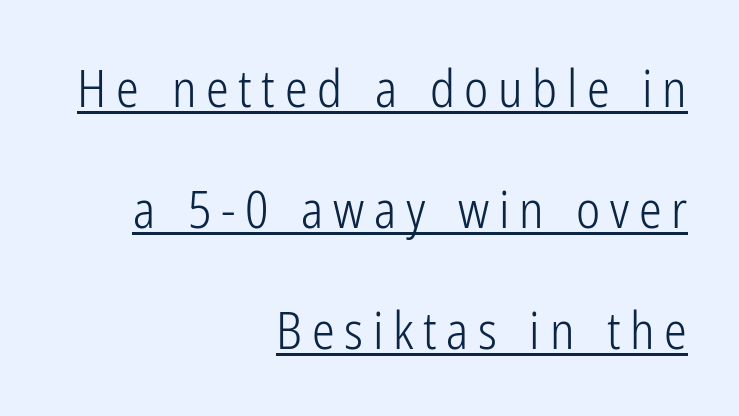
Q: Is the text bold? A: No.
Q: Is the text italic (slanted)? A: No, it is upright.
Q: Is the typeface a serif or a sans-serif typeface? A: Sans-serif.
Q: Is the text underlined? A: Yes.
Q: How is the paragraph aligned? A: Right-aligned.
Q: Is the spacing between lines tight, normal or loose? A: Loose.
Q: Width (condensed, normal, or wide)? A: Condensed.
Q: Stroke contrast? A: Low.
Q: x-height? A: Medium.
Q: Monospaced? A: No.
